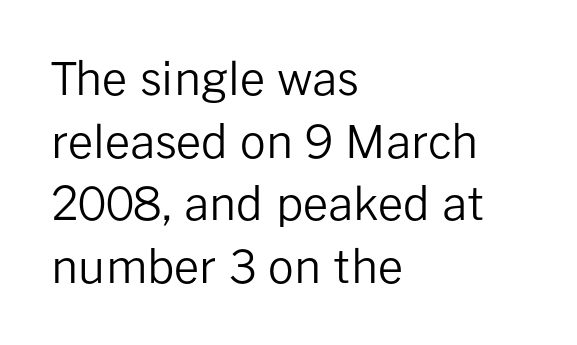
Q: Is the text bold? A: No.
Q: Is the text italic (slanted)? A: No, it is upright.
Q: Is the typeface a serif or a sans-serif typeface? A: Sans-serif.
Q: Is the text underlined? A: No.
Q: How is the paragraph aligned? A: Left-aligned.
Q: Is the spacing between letters normal or unusually wide? A: Normal.
Q: Is the spacing between lines tight, normal or loose? A: Normal.
Q: Width (condensed, normal, or wide)? A: Normal.
Q: Stroke contrast? A: Low.
Q: x-height? A: Medium.
Q: Monospaced? A: No.
